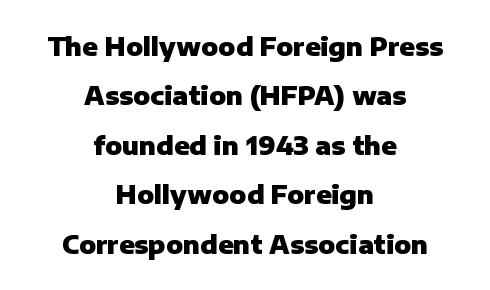
The image shows 25 px bold type, upright; set centered, loose line spacing (1.98x), normal letter spacing, not underlined.
